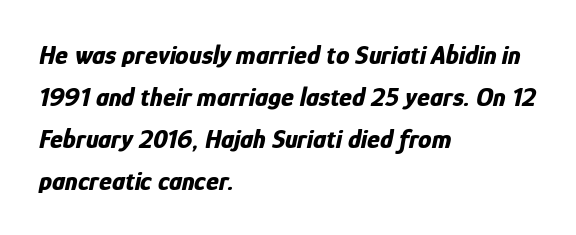
Short note: letters normally spaced. The setting favours the left margin, as ordinary paragraphs usually do. Posture: slanted. Check under the words: just untouched page. Emphasis by weight is at full strength: bold. Line spacing here is normal.
